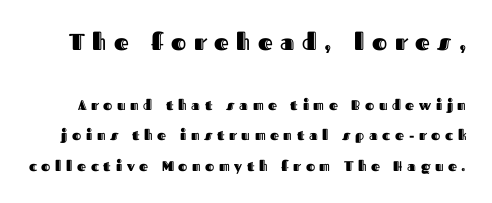
{"italic": "no", "underline": "no", "line_spacing": "loose", "line_spacing_ratio": 2.19, "letter_spacing": "wide", "letter_spacing_em": 0.33, "larger_block": "first", "size_ratio": 1.64, "glyph_px": 23}
